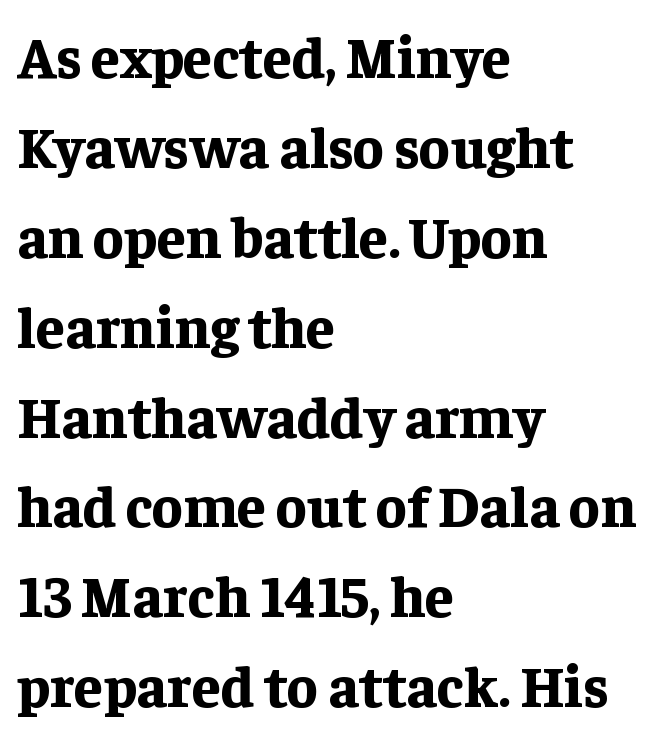
Descender tails drop into unmarked territory. Weight check: bold — yes, fully. In CSS terms this would be text-align: left. This is serif lettering, the kind often seen in printed books. No extra tracking has been applied to these lines.
